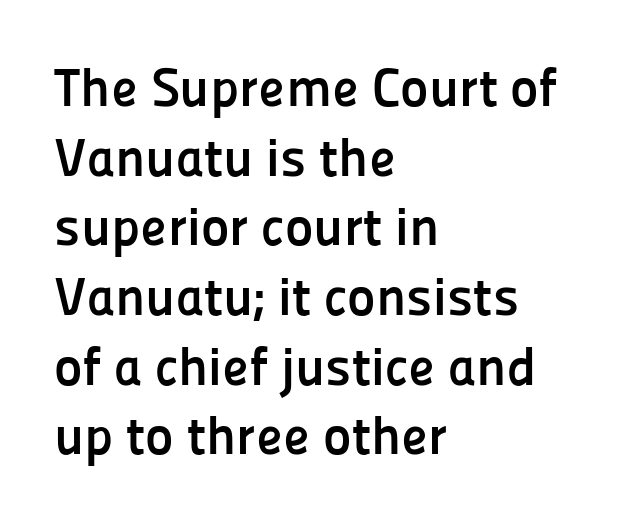
Q: Is the text bold? A: Yes.
Q: Is the text italic (slanted)? A: No, it is upright.
Q: Is the typeface a serif or a sans-serif typeface? A: Sans-serif.
Q: Is the text underlined? A: No.
Q: How is the paragraph aligned? A: Left-aligned.
Q: Is the spacing between letters normal or unusually wide? A: Normal.
Q: Is the spacing between lines tight, normal or loose? A: Normal.
Q: Width (condensed, normal, or wide)? A: Normal.
Q: Stroke contrast? A: Low.
Q: x-height? A: Medium.
Q: Monospaced? A: No.
